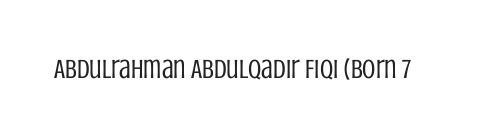
{"italic": "no", "bold": "no", "underline": "no", "letter_spacing": "normal", "letter_spacing_em": 0.0, "glyph_px": 27}
